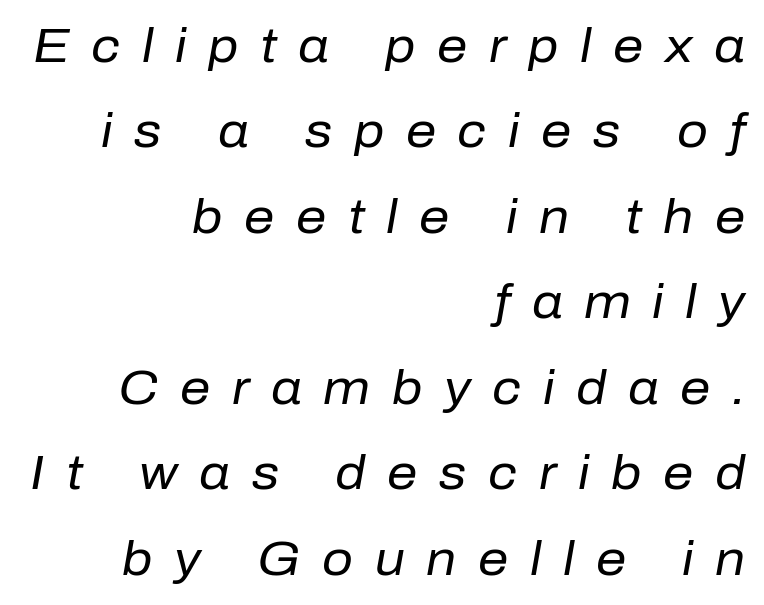
This sample uses expanded letter spacing, leaving extra air between glyphs. The weight would be labelled regular, book, light, or lighter still. A typesetter would call this proportional, since set widths differ per character. The setting favours the right margin, as signatures and pull-quotes sometimes do. Notice how the stems are inclined rather than vertical — that's the hallmark of italics. Plain, unruled lines of type.
